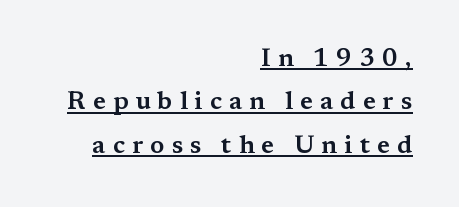
{"italic": "no", "underline": "yes", "align": "right", "line_spacing_ratio": 1.74, "letter_spacing": "wide", "letter_spacing_em": 0.29, "glyph_px": 25}
